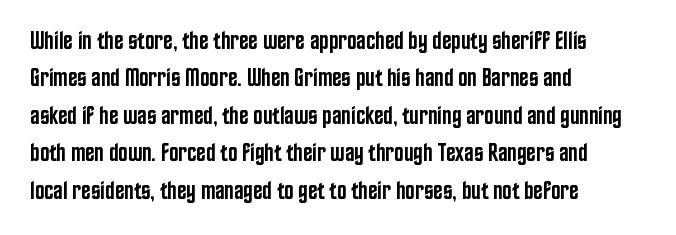
Standard letterfit; no display-style spreading of the glyphs. A bare baseline throughout the passage. Baseline-to-baseline distance is the conventional proportion of letter height. The axis of the letterforms is exactly vertical. The passage shown is semibold, sitting just below true bold. The lines are quadded left.
